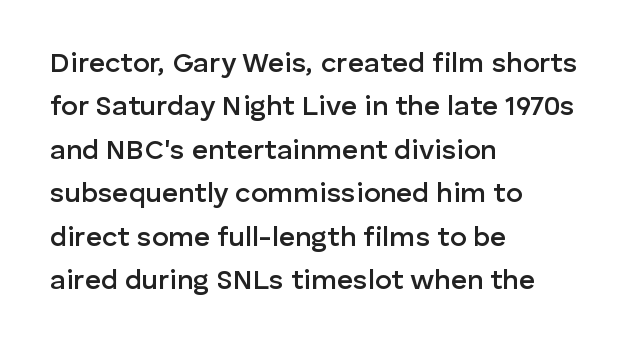
{"serif": "no", "italic": "no", "bold": "semi", "weight": "semibold", "width": "normal", "stroke_contrast": "low", "x_height": "medium", "monospaced": "no", "underline": "no", "align": "left", "line_spacing": "normal", "line_spacing_ratio": 1.55, "letter_spacing": "normal", "letter_spacing_em": 0.0, "glyph_px": 28}
